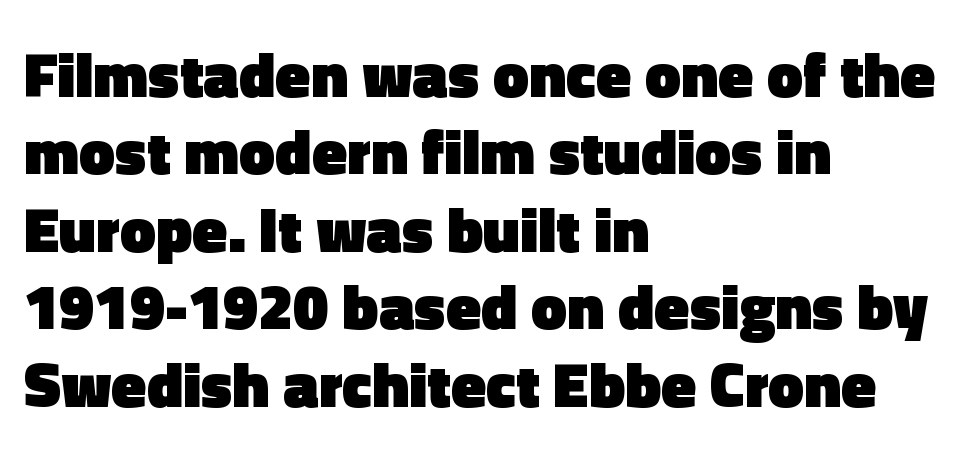
Note the varied advance widths — an 'i' is clearly narrower than an 'm'. Rendered with straight, roman letterforms. Plenty of ink on the page — the face is bold. Honestly, the letter spacing is just normal — you wouldn't notice it. Each line starts at the same left margin while the right side varies. The text was rendered using a sans face with plain stroke endings.
